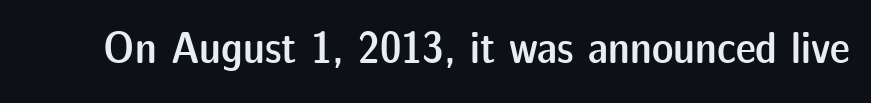
The type is set solid horizontally, with unmodified tracking. Each letter keeps its own natural width here, so spacing adapts to shape. Nope, not italic — everything's standing straight. This is moderately heavy type, rendered in semibold.
